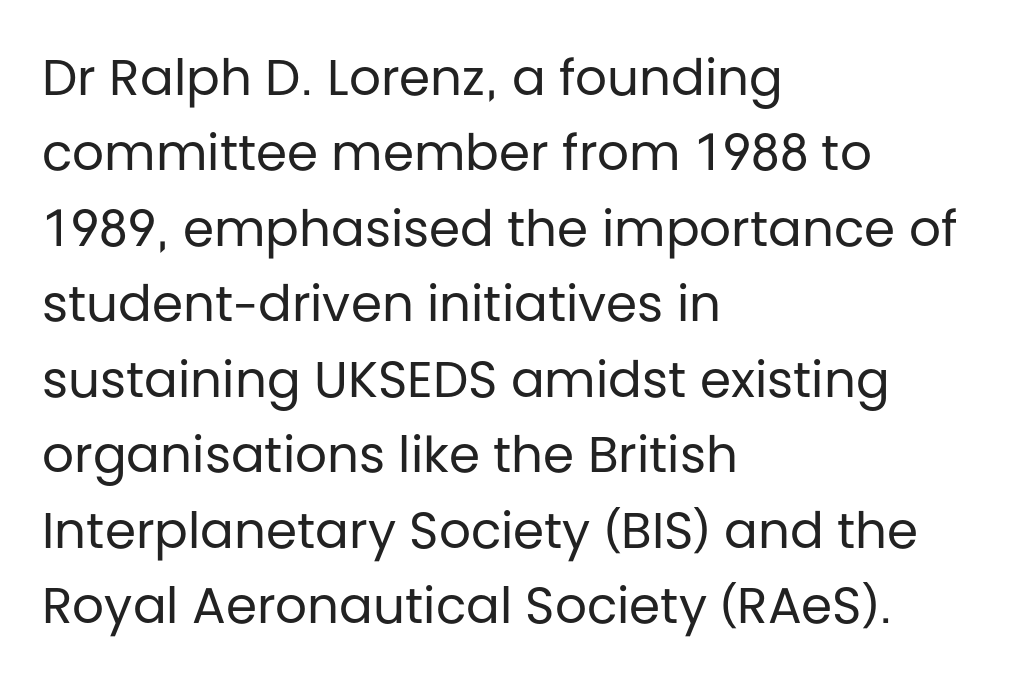
The image shows 50 px regular-weight sans-serif type, upright; set left-aligned, normal line spacing (1.51x), normal letter spacing, not underlined; low stroke contrast and a large x-height.
